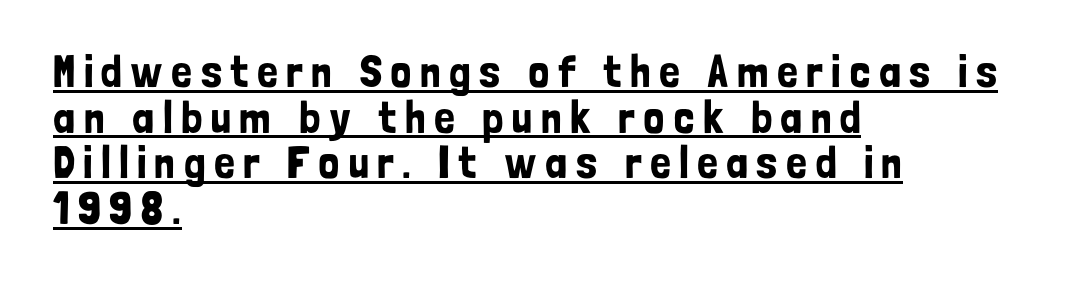
To sum up the face: it is a sans, with no serifs. Varying glyph widths throughout — classic text-font behaviour. If you drew a ruler down the left edge, every line would touch it. Every stem runs plumb, perpendicular to the baseline. Interline gaps are noticeably narrow in this sample.
